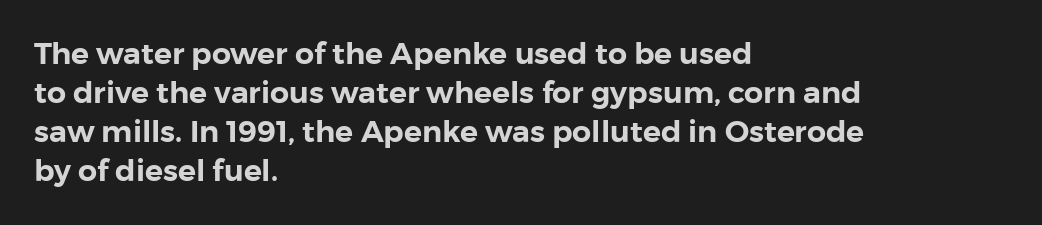
Q: Is the text italic (slanted)? A: No, it is upright.
Q: Is the typeface a serif or a sans-serif typeface? A: Sans-serif.
Q: Is the text underlined? A: No.
Q: How is the paragraph aligned? A: Left-aligned.
Q: Is the spacing between letters normal or unusually wide? A: Normal.
Q: Is the spacing between lines tight, normal or loose? A: Normal.
Q: Width (condensed, normal, or wide)? A: Normal.
Q: Stroke contrast? A: Low.
Q: x-height? A: Medium.
Q: Monospaced? A: No.
